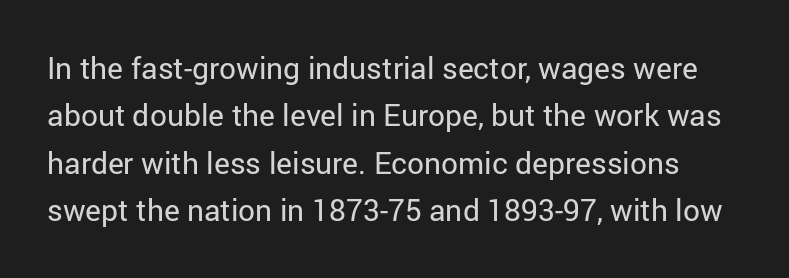
{"serif": "no", "italic": "no", "bold": "no", "weight": "regular", "width": "normal", "stroke_contrast": "low", "x_height": "medium", "monospaced": "no", "underline": "no", "line_spacing": "normal", "line_spacing_ratio": 1.58, "letter_spacing": "normal", "letter_spacing_em": 0.0, "glyph_px": 30}
